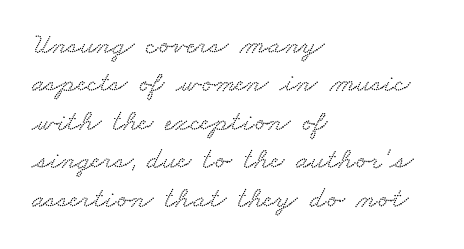
{"serif": "yes", "width": "wide", "stroke_contrast": "low", "x_height": "small", "monospaced": "no", "underline": "no", "align": "left", "line_spacing": "normal", "line_spacing_ratio": 1.28, "letter_spacing": "normal", "letter_spacing_em": 0.0, "glyph_px": 30}
